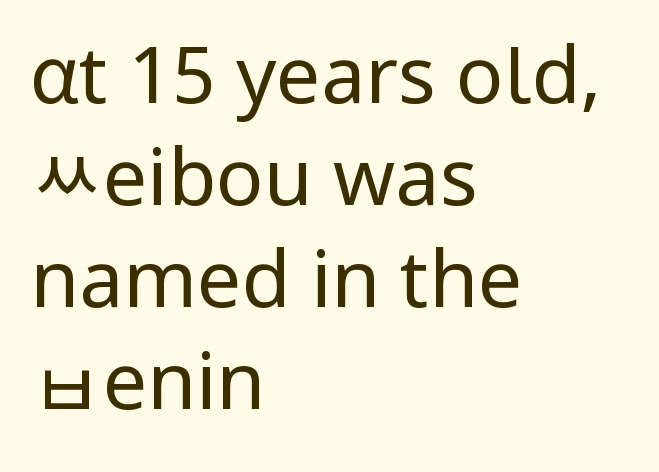
The image shows 79 px regular-weight sans-serif type, upright; set left-aligned, normal line spacing (1.29x), normal letter spacing, not underlined; low stroke contrast and a medium x-height.
